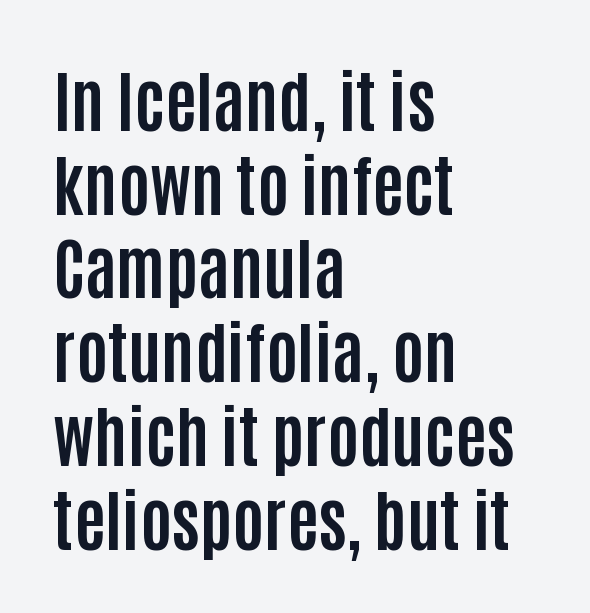
Q: Is the text bold? A: Yes.
Q: Is the text italic (slanted)? A: No, it is upright.
Q: Is the typeface a serif or a sans-serif typeface? A: Sans-serif.
Q: Is the text underlined? A: No.
Q: How is the paragraph aligned? A: Left-aligned.
Q: Is the spacing between letters normal or unusually wide? A: Normal.
Q: Is the spacing between lines tight, normal or loose? A: Normal.
Q: Width (condensed, normal, or wide)? A: Condensed.
Q: Stroke contrast? A: Low.
Q: x-height? A: Large.
Q: Monospaced? A: No.
